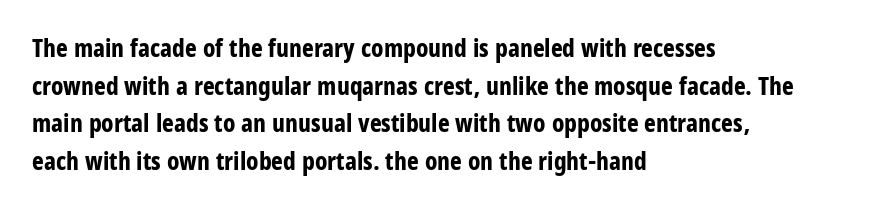
Students, note that the glyphs here touch the page at normal intervals. The vertical gap from one line to the next is medium. The lettering stays uniformly vertical, giving the passage a roman look. The lines are quadded left. Heft: maximum for text — a bold. Type without underlining.
